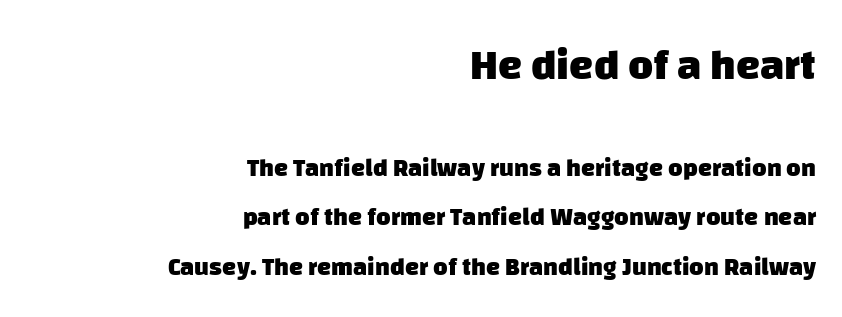
Q: Is the text bold? A: Yes.
Q: Is the typeface a serif or a sans-serif typeface? A: Sans-serif.
Q: Is the text underlined? A: No.
Q: How is the paragraph aligned? A: Right-aligned.
Q: Is the spacing between letters normal or unusually wide? A: Normal.
Q: Is the spacing between lines tight, normal or loose? A: Loose.
Q: Which block of text is set in a larger size, the first (top) or the second (bottom)? A: The first (top) one.
Q: Width (condensed, normal, or wide)? A: Normal.
Q: Stroke contrast? A: Low.
Q: x-height? A: Large.
Q: Monospaced? A: No.
